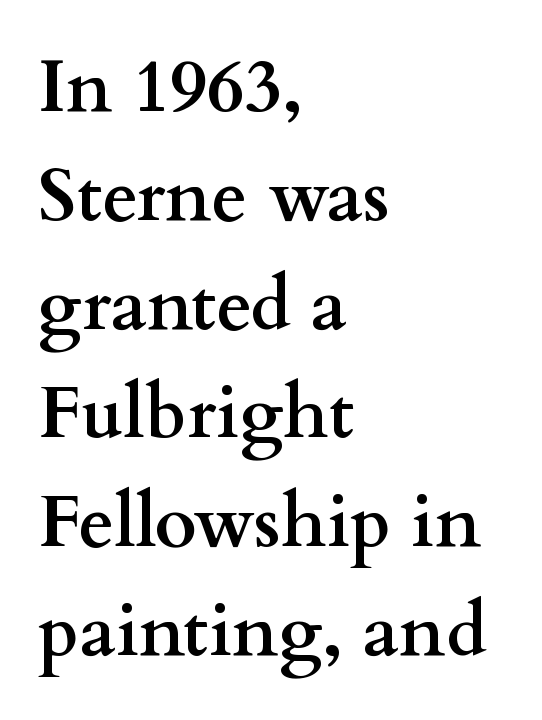
Descenders are the only things crossing below the line. The tracking reads as untouched default to a designer's eye. Baseline-to-baseline distance is the conventional proportion of letter height. This sample has the flowing, uneven cadence of proportional lettering. Regarding serifs, this sample has them. The lines in this sample share a left origin and differ only in where they stop.
